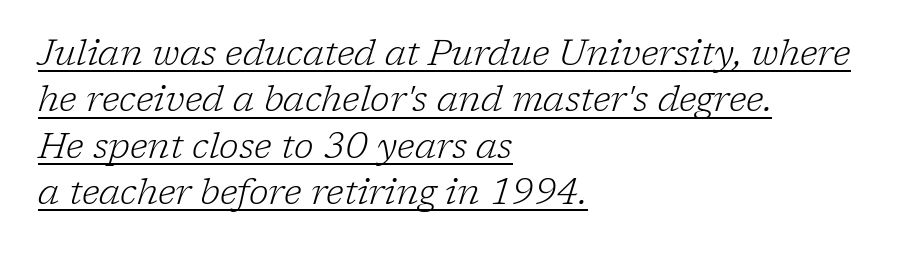
The line-height multiplier appears to be the usual default. The letters advance in unequal steps, a hallmark of proportional type. The specimen includes a rule beneath the text block's lines. Is the letter spacing exaggerated? No — it looks like the ordinary default. Unlike a clean sans, this face finishes its strokes with serifs.
